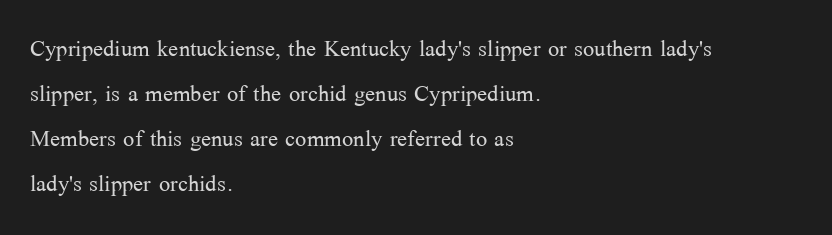
The image shows 30 px light serif type, upright; set left-aligned, normal line spacing (1.5x), normal letter spacing, not underlined; medium stroke contrast and a medium x-height.
